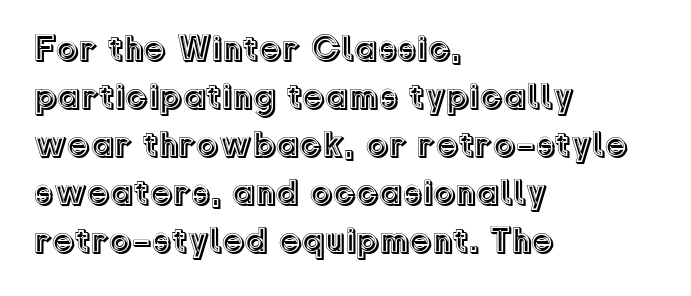
{"italic": "no", "width": "normal", "x_height": "medium", "monospaced": "no", "underline": "no", "align": "left", "line_spacing": "normal", "line_spacing_ratio": 1.33, "letter_spacing": "normal", "letter_spacing_em": 0.0, "glyph_px": 36}
